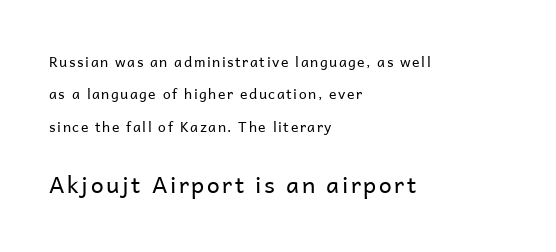
Q: Is the text bold? A: No.
Q: Is the text italic (slanted)? A: No, it is upright.
Q: Is the text underlined? A: No.
Q: How is the paragraph aligned? A: Left-aligned.
Q: Is the spacing between lines tight, normal or loose? A: Loose.
Q: Which block of text is set in a larger size, the first (top) or the second (bottom)? A: The second (bottom) one.
